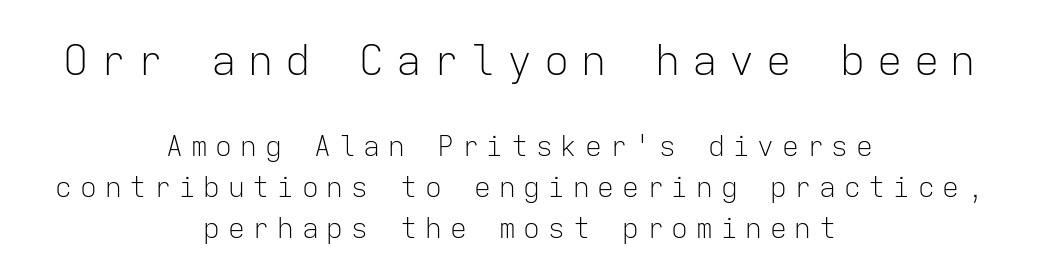
{"serif": "no", "italic": "no", "bold": "no", "weight": "light", "width": "normal", "stroke_contrast": "low", "x_height": "medium", "monospaced": "yes", "underline": "no", "align": "center", "line_spacing": "normal", "line_spacing_ratio": 1.45, "letter_spacing": "wide", "letter_spacing_em": 0.28, "larger_block": "first", "size_ratio": 1.5, "glyph_px": 42}
